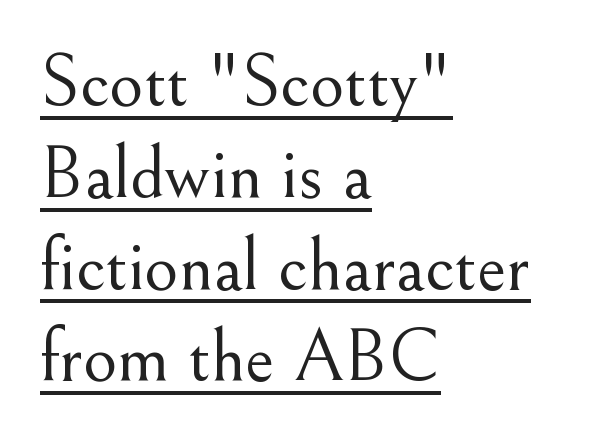
Ordinary non-slanted type is in use. Heaviness? Minimal to ordinary, like unemphasized prose. In terms of letterform style, serifs are clearly present. If you drew a ruler down the left edge, every line would touch it. Underlining? Definitely there.
